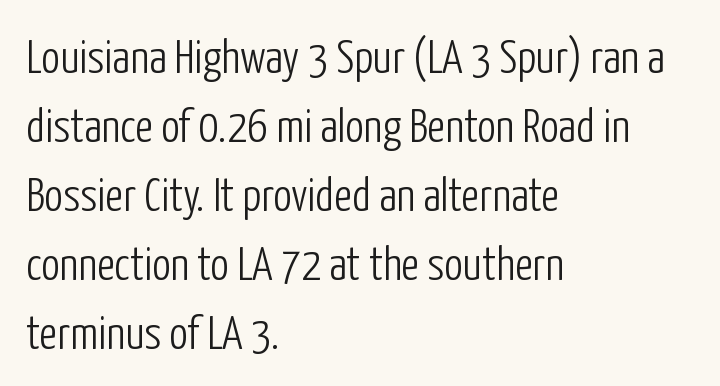
Q: Is the text bold? A: No.
Q: Is the text italic (slanted)? A: No, it is upright.
Q: Is the typeface a serif or a sans-serif typeface? A: Sans-serif.
Q: Is the text underlined? A: No.
Q: How is the paragraph aligned? A: Left-aligned.
Q: Is the spacing between letters normal or unusually wide? A: Normal.
Q: Is the spacing between lines tight, normal or loose? A: Normal.
Q: Width (condensed, normal, or wide)? A: Condensed.
Q: Stroke contrast? A: Low.
Q: x-height? A: Medium.
Q: Monospaced? A: No.
